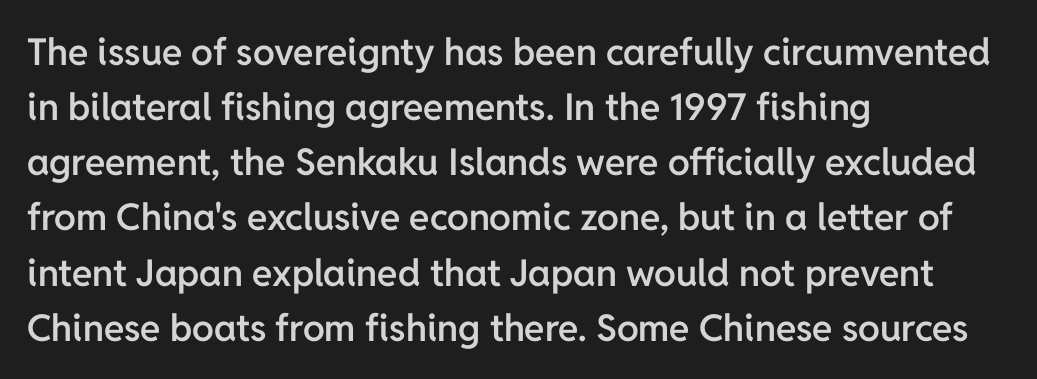
The image shows 37 px semibold sans-serif type, upright; set left-aligned, normal line spacing (1.49x), normal letter spacing, not underlined; low stroke contrast and a medium x-height.
